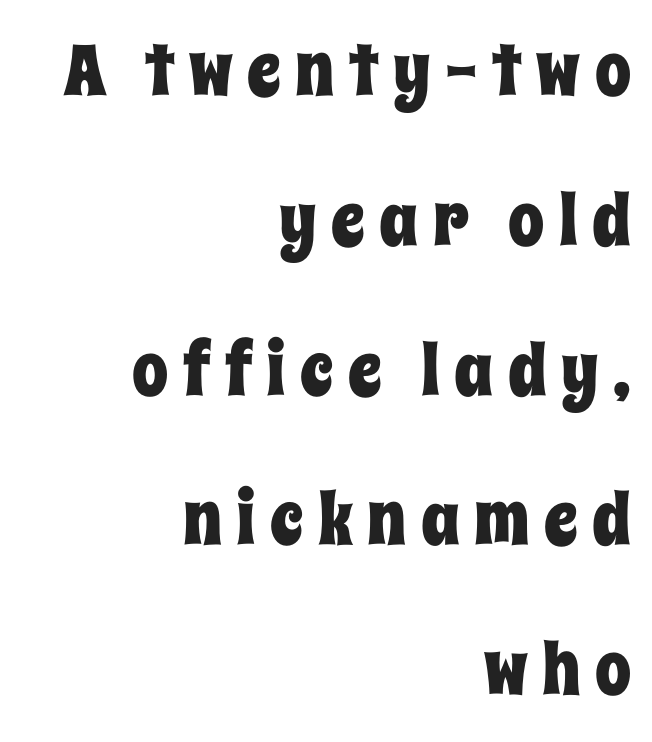
The image shows 72 px condensed type, upright; set right-aligned, loose line spacing (2.08x), unusually wide letter spacing (+0.2 em), not underlined; low stroke contrast and a large x-height.
